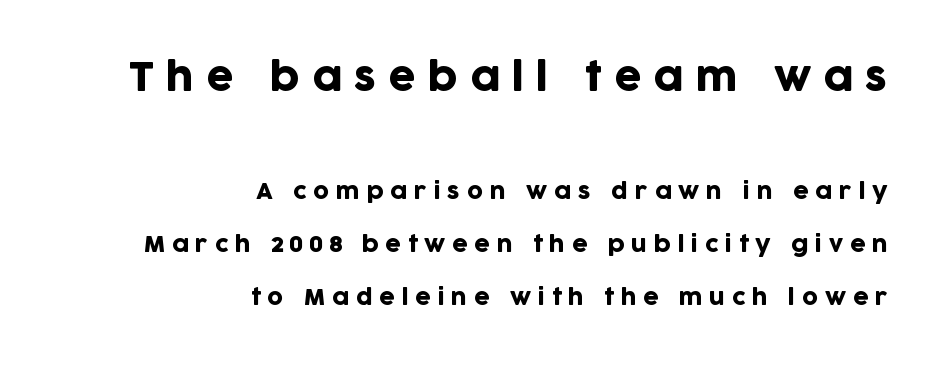
{"serif": "no", "italic": "no", "width": "normal", "stroke_contrast": "low", "x_height": "large", "monospaced": "no", "underline": "no", "align": "right", "line_spacing": "loose", "line_spacing_ratio": 2.41, "letter_spacing": "wide", "letter_spacing_em": 0.31, "larger_block": "first", "size_ratio": 1.77, "glyph_px": 39}
